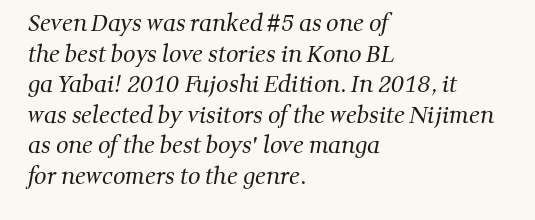
{"bold": "no", "underline": "no", "align": "left", "line_spacing": "normal", "line_spacing_ratio": 1.39, "letter_spacing": "normal", "letter_spacing_em": 0.0, "glyph_px": 22}
